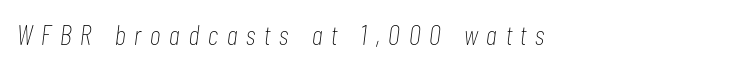
The typography opts for an oblique posture over an upright one. Clear beneath every line of the passage. Letter spacing: wide. This is not heavy type; no bold has been used.
